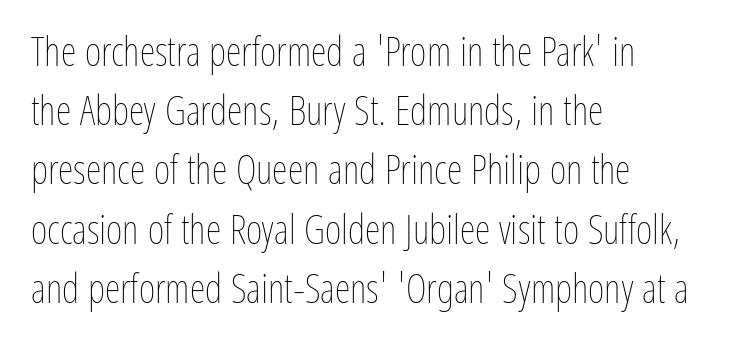
Q: Is the text bold? A: No.
Q: Is the text italic (slanted)? A: No, it is upright.
Q: Is the text underlined? A: No.
Q: How is the paragraph aligned? A: Left-aligned.
Q: Is the spacing between letters normal or unusually wide? A: Normal.
Q: Is the spacing between lines tight, normal or loose? A: Normal.
Q: Width (condensed, normal, or wide)? A: Condensed.
Q: Stroke contrast? A: Low.
Q: x-height? A: Medium.
Q: Monospaced? A: No.
